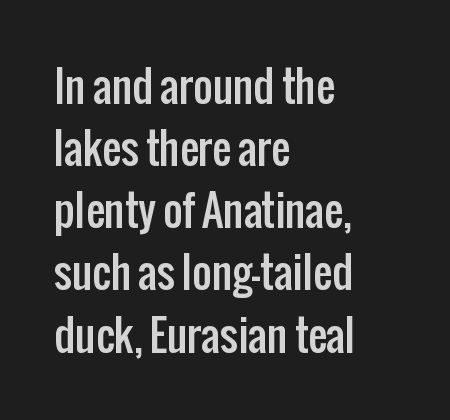
{"serif": "no", "italic": "no", "width": "condensed", "stroke_contrast": "low", "x_height": "medium", "monospaced": "no", "underline": "no", "align": "left", "line_spacing": "normal", "line_spacing_ratio": 1.48, "letter_spacing": "normal", "letter_spacing_em": 0.0, "glyph_px": 42}
